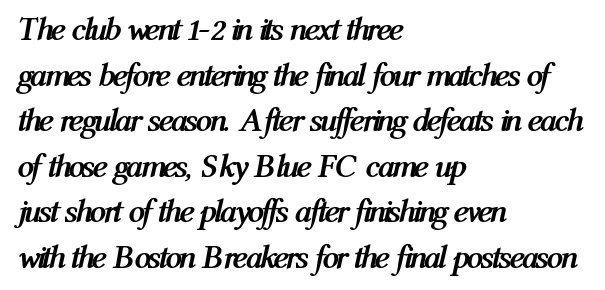
The image shows 33 px semibold, condensed type, italic (leaning right); set left-aligned, normal line spacing (1.38x), normal letter spacing, not underlined; medium stroke contrast and a medium x-height.
